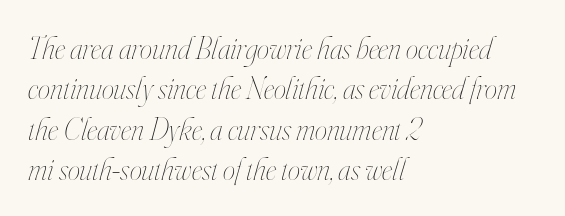
Descender tails drop into unmarked territory. Line beginnings align vertically; line endings do not. Baseline-to-baseline distance is the conventional proportion of letter height. You can tell it's italic because the verticals aren't actually vertical. This rendering leaves character spacing at its baseline value. A light-to-regular cut is what we see here.
